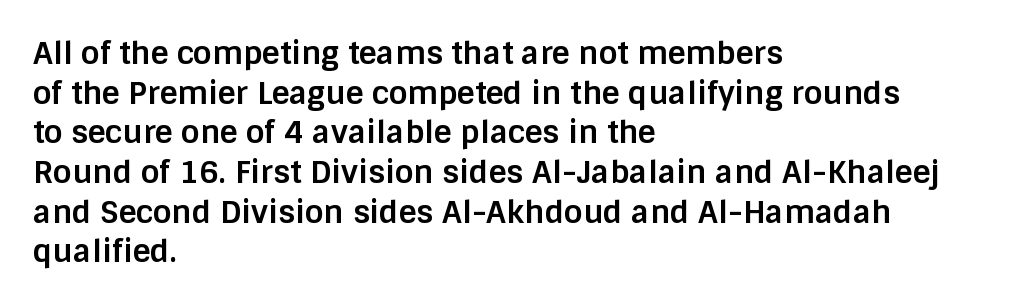
Q: Is the text bold? A: Yes.
Q: Is the text italic (slanted)? A: No, it is upright.
Q: Is the typeface a serif or a sans-serif typeface? A: Sans-serif.
Q: Is the text underlined? A: No.
Q: How is the paragraph aligned? A: Left-aligned.
Q: Is the spacing between letters normal or unusually wide? A: Normal.
Q: Is the spacing between lines tight, normal or loose? A: Normal.
Q: Width (condensed, normal, or wide)? A: Normal.
Q: Stroke contrast? A: Low.
Q: x-height? A: Large.
Q: Monospaced? A: No.
